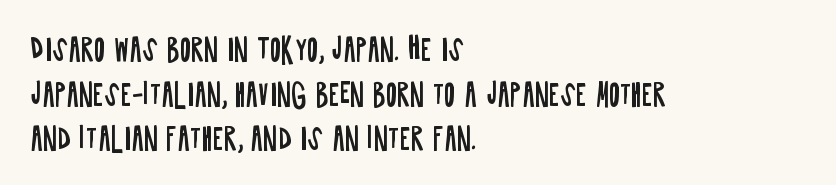
Q: Is the text bold? A: No.
Q: Is the text italic (slanted)? A: No, it is upright.
Q: Is the typeface a serif or a sans-serif typeface? A: Sans-serif.
Q: Is the text underlined? A: No.
Q: How is the paragraph aligned? A: Left-aligned.
Q: Is the spacing between letters normal or unusually wide? A: Normal.
Q: Is the spacing between lines tight, normal or loose? A: Normal.
Q: Width (condensed, normal, or wide)? A: Condensed.
Q: Stroke contrast? A: Low.
Q: x-height? A: Large.
Q: Monospaced? A: No.
